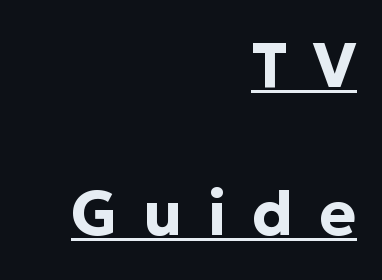
{"serif": "no", "italic": "no", "bold": "yes", "weight": "bold", "width": "normal", "stroke_contrast": "low", "x_height": "medium", "monospaced": "no", "underline": "yes", "align": "right", "line_spacing": "loose", "line_spacing_ratio": 2.39, "letter_spacing": "wide", "letter_spacing_em": 0.41, "glyph_px": 62}
